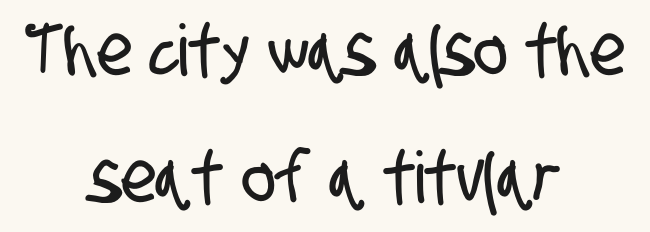
The image shows 71 px condensed sans-serif type; set centered, line spacing 1.79x, normal letter spacing, not underlined; low stroke contrast and a large x-height.
